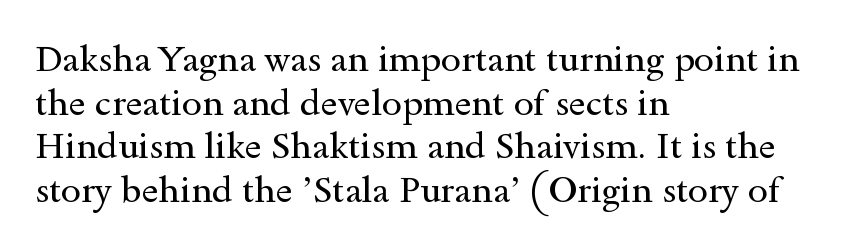
Posture: upright roman. Spacing between characters is what you'd get straight out of the box. You could not count columns in this text — the font is proportionally spaced. Clear beneath every line of the passage.
